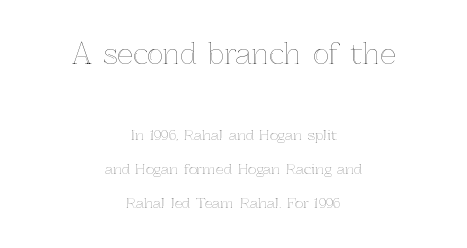
{"italic": "no", "width": "normal", "x_height": "medium", "monospaced": "no", "underline": "no", "align": "center", "line_spacing": "loose", "line_spacing_ratio": 2.42, "letter_spacing": "normal", "letter_spacing_em": 0.0, "larger_block": "first", "size_ratio": 2.0, "glyph_px": 28}
